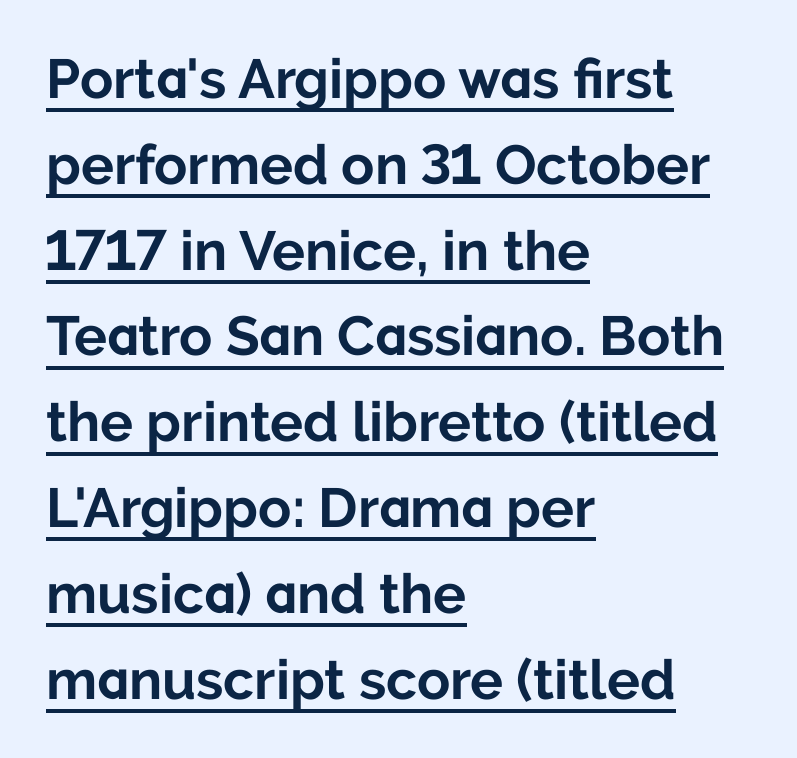
The letterforms sit shoulder to shoulder at normal distance. The vertical gap from one line to the next is medium. Posture: straight, roman, zero tilt. The lines in this sample share a left origin and differ only in where they stop. Every word sits above its own underline. The strokes are fattened all the way to bold.
